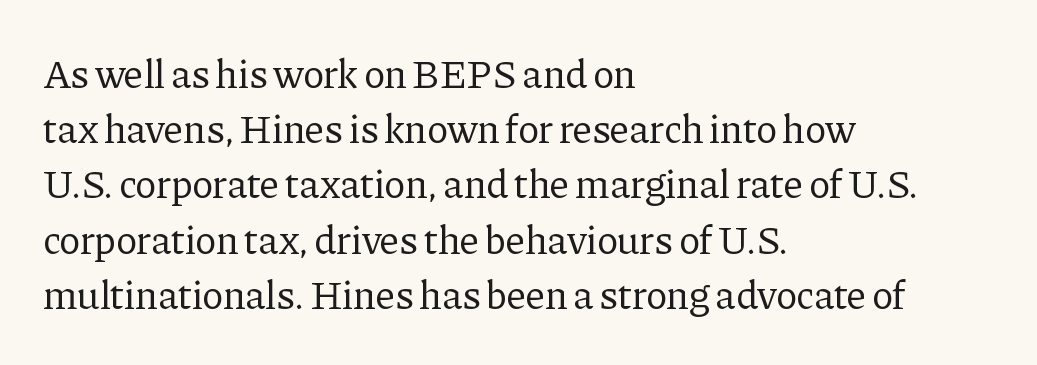
{"serif": "yes", "italic": "no", "bold": "no", "weight": "regular", "width": "normal", "stroke_contrast": "low", "x_height": "medium", "monospaced": "no", "underline": "no", "align": "left", "line_spacing": "normal", "line_spacing_ratio": 1.38, "letter_spacing": "normal", "letter_spacing_em": 0.0, "glyph_px": 40}
